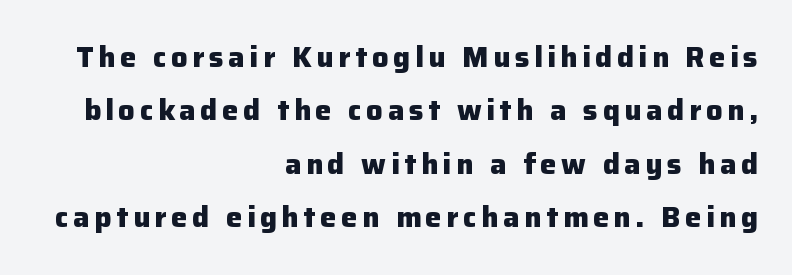
The image shows 29 px heavy sans-serif type, upright; set right-aligned, line spacing 1.84x, not underlined; low stroke contrast and a medium x-height.
